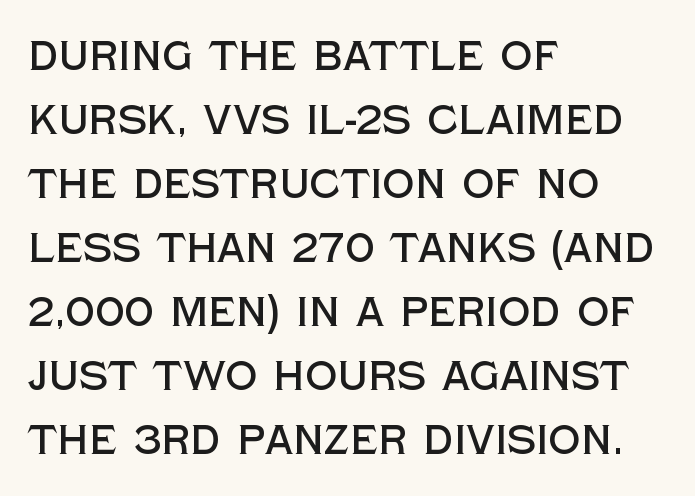
Q: Is the text italic (slanted)? A: No, it is upright.
Q: Is the typeface a serif or a sans-serif typeface? A: Sans-serif.
Q: Is the text underlined? A: No.
Q: How is the paragraph aligned? A: Left-aligned.
Q: Is the spacing between letters normal or unusually wide? A: Normal.
Q: Is the spacing between lines tight, normal or loose? A: Normal.
Q: Width (condensed, normal, or wide)? A: Normal.
Q: x-height? A: Large.
Q: Monospaced? A: No.
